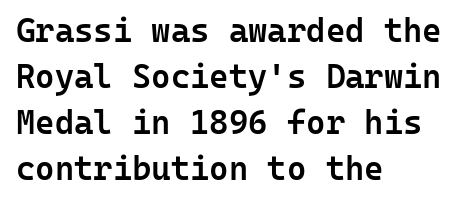
The image shows 33 px semibold sans-serif type, upright, monospaced; set left-aligned, normal line spacing (1.39x), normal letter spacing, not underlined; low stroke contrast and a medium x-height.
